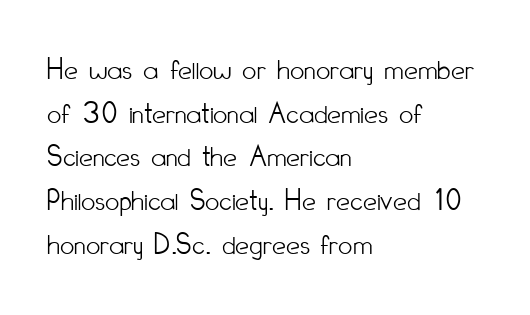
Q: Is the text bold? A: No.
Q: Is the text italic (slanted)? A: No, it is upright.
Q: Is the typeface a serif or a sans-serif typeface? A: Sans-serif.
Q: Is the text underlined? A: No.
Q: How is the paragraph aligned? A: Left-aligned.
Q: Is the spacing between letters normal or unusually wide? A: Normal.
Q: Is the spacing between lines tight, normal or loose? A: Normal.
Q: Width (condensed, normal, or wide)? A: Condensed.
Q: Stroke contrast? A: Low.
Q: x-height? A: Small.
Q: Monospaced? A: No.
